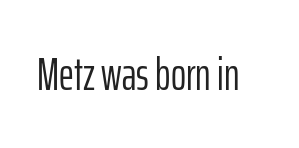
{"serif": "no", "italic": "no", "bold": "no", "weight": "light", "width": "condensed", "stroke_contrast": "low", "x_height": "medium", "monospaced": "no", "underline": "no", "letter_spacing": "normal", "letter_spacing_em": 0.0, "glyph_px": 46}
